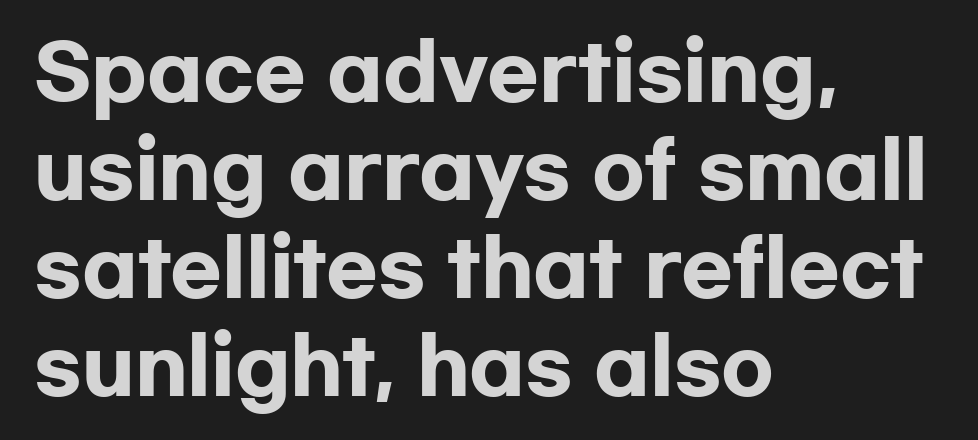
The image shows 76 px heavy, wide sans-serif type, upright; set left-aligned, normal line spacing (1.29x), normal letter spacing, not underlined; low stroke contrast and a medium x-height.
